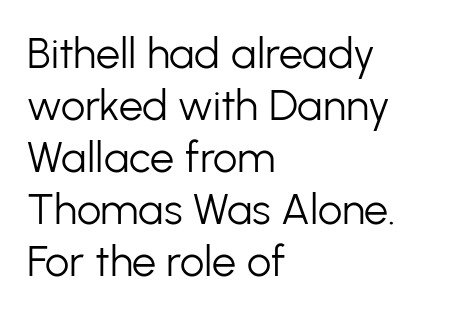
Q: Is the text bold? A: No.
Q: Is the text italic (slanted)? A: No, it is upright.
Q: Is the typeface a serif or a sans-serif typeface? A: Sans-serif.
Q: Is the text underlined? A: No.
Q: How is the paragraph aligned? A: Left-aligned.
Q: Is the spacing between letters normal or unusually wide? A: Normal.
Q: Width (condensed, normal, or wide)? A: Normal.
Q: Stroke contrast? A: Low.
Q: x-height? A: Medium.
Q: Monospaced? A: No.
